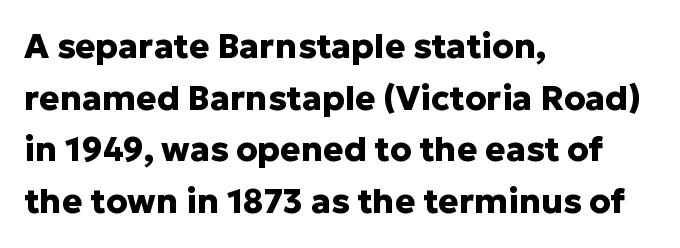
{"serif": "no", "italic": "no", "bold": "yes", "weight": "heavy", "width": "normal", "stroke_contrast": "low", "x_height": "medium", "monospaced": "no", "underline": "no", "align": "left", "line_spacing": "normal", "line_spacing_ratio": 1.52, "letter_spacing": "normal", "letter_spacing_em": 0.0, "glyph_px": 34}
